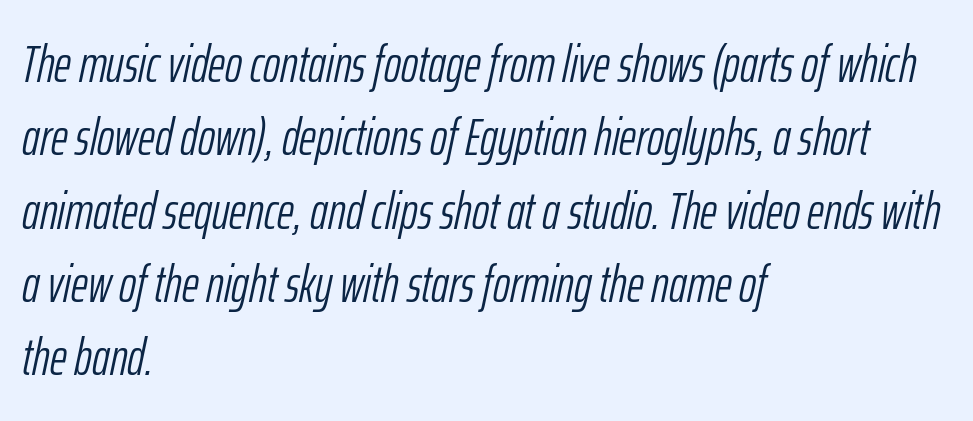
The image shows 52 px light, condensed type, italic (leaning right); set left-aligned, normal line spacing (1.41x), normal letter spacing, not underlined; low stroke contrast and a medium x-height.
